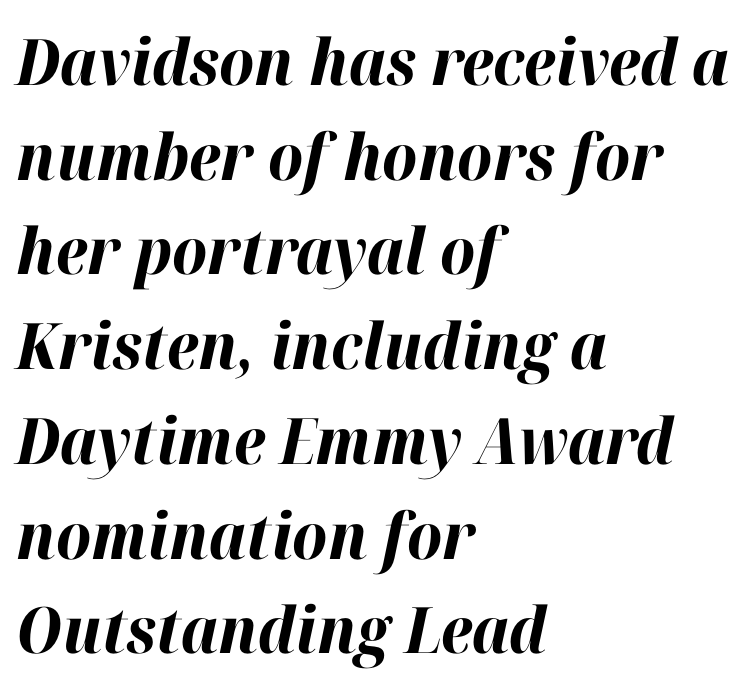
Q: Is the text bold? A: Yes.
Q: Is the text italic (slanted)? A: Yes, it leans right by about 12 degrees.
Q: Is the text underlined? A: No.
Q: How is the paragraph aligned? A: Left-aligned.
Q: Is the spacing between letters normal or unusually wide? A: Normal.
Q: Is the spacing between lines tight, normal or loose? A: Normal.
Q: Width (condensed, normal, or wide)? A: Normal.
Q: Stroke contrast? A: High.
Q: x-height? A: Medium.
Q: Monospaced? A: No.
